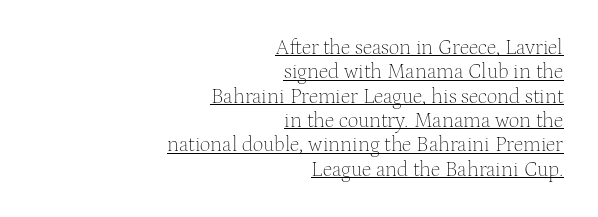
Q: Is the text bold? A: No.
Q: Is the text italic (slanted)? A: No, it is upright.
Q: Is the text underlined? A: Yes.
Q: How is the paragraph aligned? A: Right-aligned.
Q: Is the spacing between letters normal or unusually wide? A: Normal.
